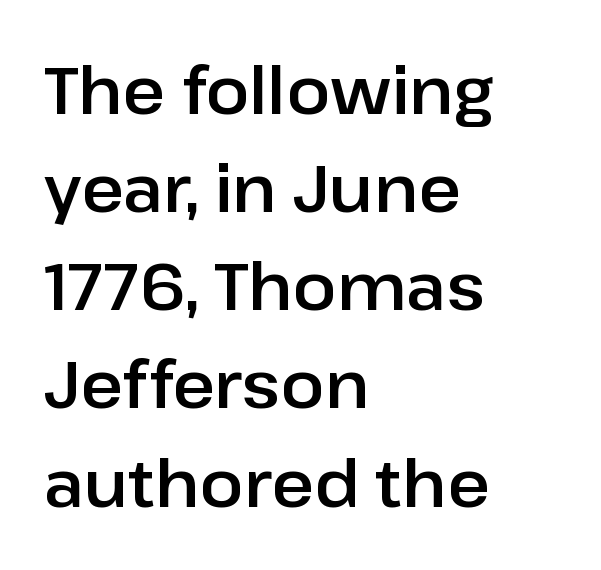
{"serif": "no", "italic": "no", "width": "normal", "stroke_contrast": "low", "x_height": "medium", "monospaced": "no", "underline": "no", "align": "left", "line_spacing": "normal", "line_spacing_ratio": 1.51, "letter_spacing": "normal", "letter_spacing_em": 0.0, "glyph_px": 65}
